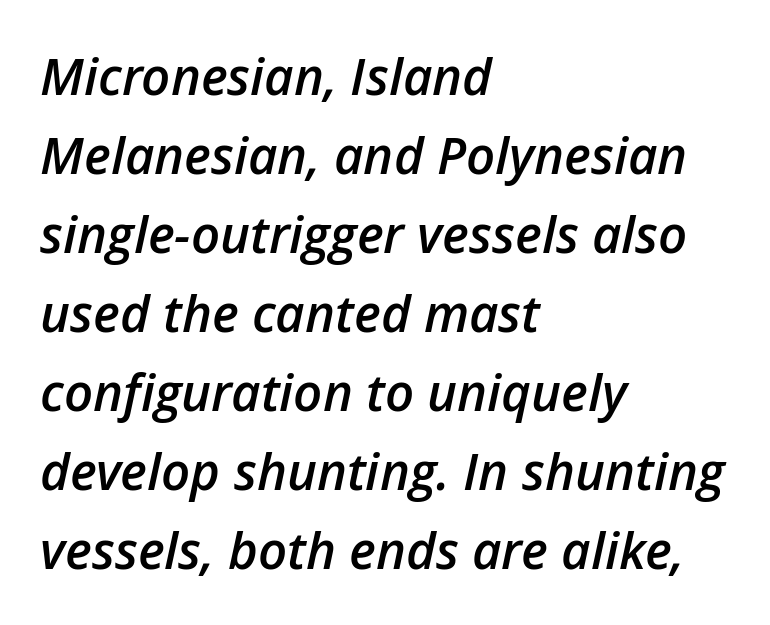
{"italic": "yes", "lean": "right", "slant_degrees": 12, "bold": "semi", "weight": "semibold", "width": "normal", "stroke_contrast": "low", "x_height": "medium", "monospaced": "no", "underline": "no", "align": "left", "line_spacing": "normal", "line_spacing_ratio": 1.55, "letter_spacing": "normal", "letter_spacing_em": 0.0, "glyph_px": 51}
